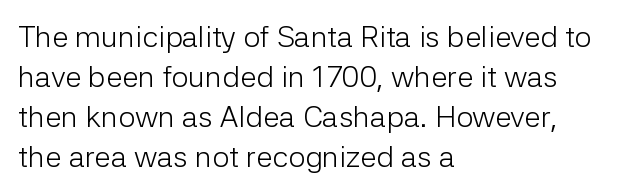
{"serif": "no", "italic": "no", "bold": "no", "weight": "light", "width": "normal", "stroke_contrast": "low", "x_height": "medium", "monospaced": "no", "underline": "no", "align": "left", "line_spacing": "normal", "line_spacing_ratio": 1.33, "letter_spacing": "normal", "letter_spacing_em": 0.0, "glyph_px": 30}
